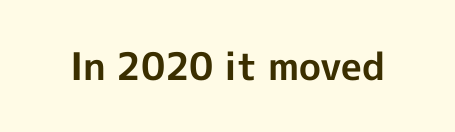
The passage shown has conventional tracking throughout. Here the designer chose a conventional face with non-uniform glyph widths. In terms of weight, the rendering is a true, heavy bold. This is sans-serif lettering, the kind often seen on screens and signage. Quick note: not italic, upright.
